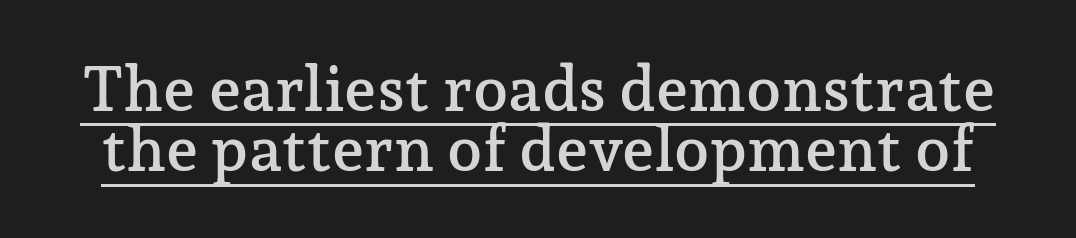
Q: Is the text italic (slanted)? A: No, it is upright.
Q: Is the typeface a serif or a sans-serif typeface? A: Serif.
Q: Is the text underlined? A: Yes.
Q: Is the spacing between letters normal or unusually wide? A: Normal.
Q: Is the spacing between lines tight, normal or loose? A: Tight.
Q: Width (condensed, normal, or wide)? A: Normal.
Q: Stroke contrast? A: Low.
Q: x-height? A: Medium.
Q: Monospaced? A: No.
